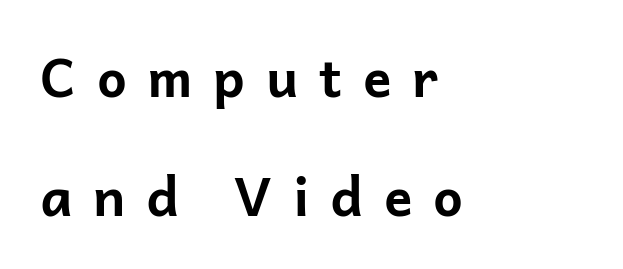
The image shows 53 px bold sans-serif type, upright; set left-aligned, loose line spacing (2.24x), unusually wide letter spacing (+0.39 em), not underlined; low stroke contrast and a medium x-height.
